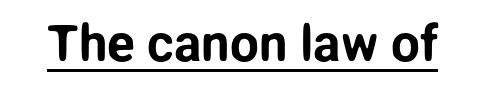
{"serif": "no", "italic": "no", "width": "normal", "stroke_contrast": "low", "x_height": "medium", "monospaced": "no", "underline": "yes", "letter_spacing": "normal", "letter_spacing_em": 0.0, "glyph_px": 51}
